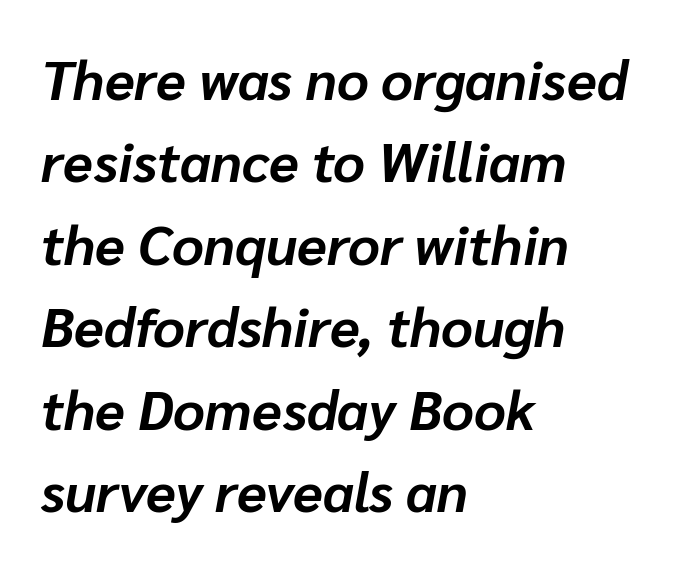
{"italic": "yes", "lean": "right", "slant_degrees": 10, "bold": "yes", "weight": "bold", "width": "normal", "stroke_contrast": "low", "x_height": "medium", "monospaced": "no", "underline": "no", "align": "left", "line_spacing": "normal", "line_spacing_ratio": 1.5, "letter_spacing": "normal", "letter_spacing_em": 0.0, "glyph_px": 55}
